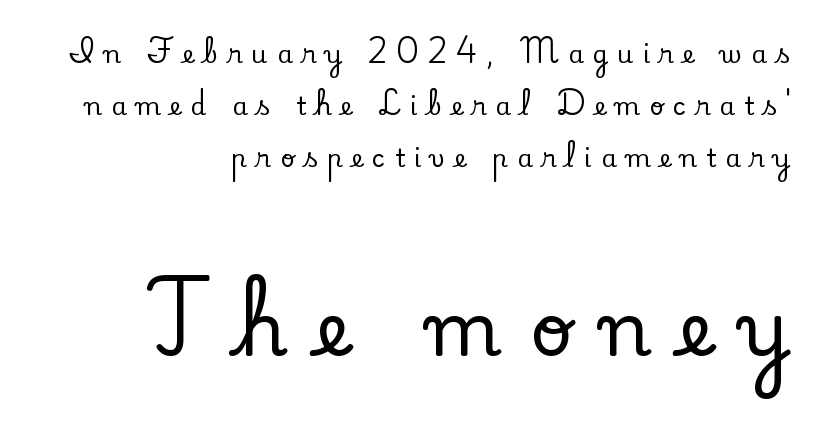
{"serif": "yes", "italic": "no", "width": "normal", "stroke_contrast": "low", "x_height": "small", "monospaced": "no", "underline": "no", "align": "right", "line_spacing": "loose", "line_spacing_ratio": 2.08, "letter_spacing": "wide", "letter_spacing_em": 0.37, "larger_block": "second", "size_ratio": 3.0, "glyph_px": 75}
